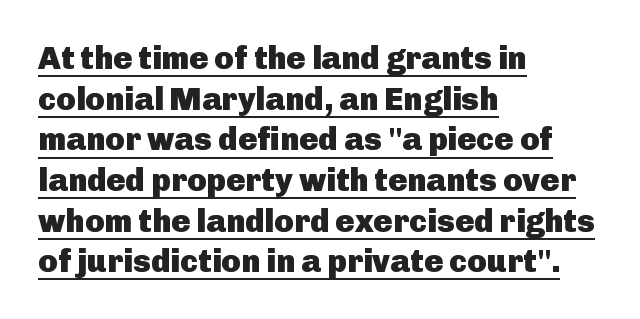
Caption: lettering with a line underneath. Posture: straight, roman, zero tilt. Is this a fixed-width face? No — the glyphs have proportional, varying widths. Leading: standard.
